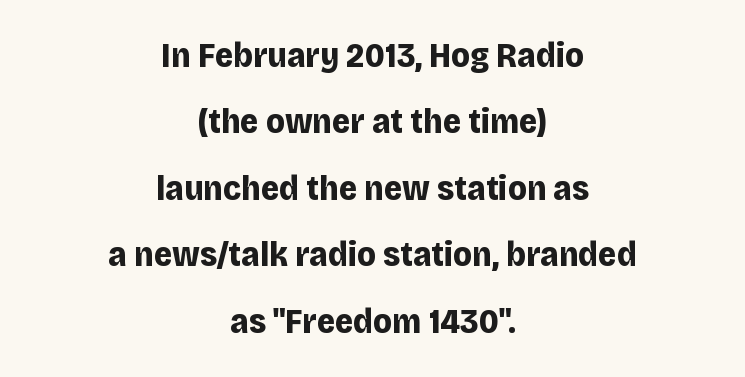
This rendering features lettering with no underline. You could not count columns in this text — the font is proportionally spaced. These lines are composed in type without serifs. On the weight axis this lands at bold, roughly 700. The letters stand straight up with perfectly vertical stems.
